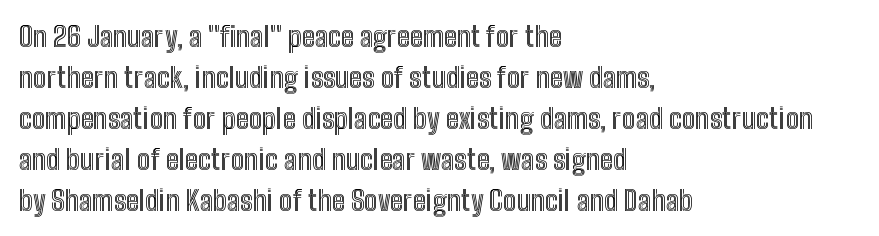
Summary of vertical rhythm: regular, with standard interline spacing. Bare-footed words on every line. Characters follow at the spacing the type designer built in. Every character sits straight up, as roman type does. Visually the block forms a straight wall on the left and a jagged coastline on the right. Think of a printed novel: that variable character pitch is what you see here.
